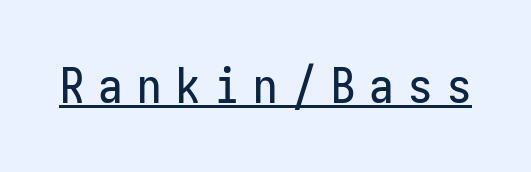
Q: Is the text italic (slanted)? A: No, it is upright.
Q: Is the typeface a serif or a sans-serif typeface? A: Sans-serif.
Q: Is the text underlined? A: Yes.
Q: Is the spacing between letters normal or unusually wide? A: Unusually wide.
Q: Width (condensed, normal, or wide)? A: Condensed.
Q: Stroke contrast? A: Low.
Q: x-height? A: Medium.
